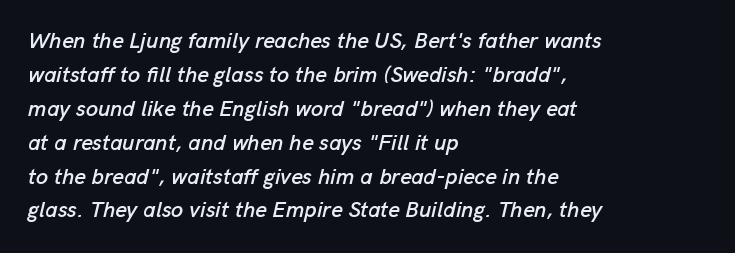
The image shows 22 px text type, italic (leaning right); set left-aligned, normal line spacing (1.54x), normal letter spacing, not underlined.
